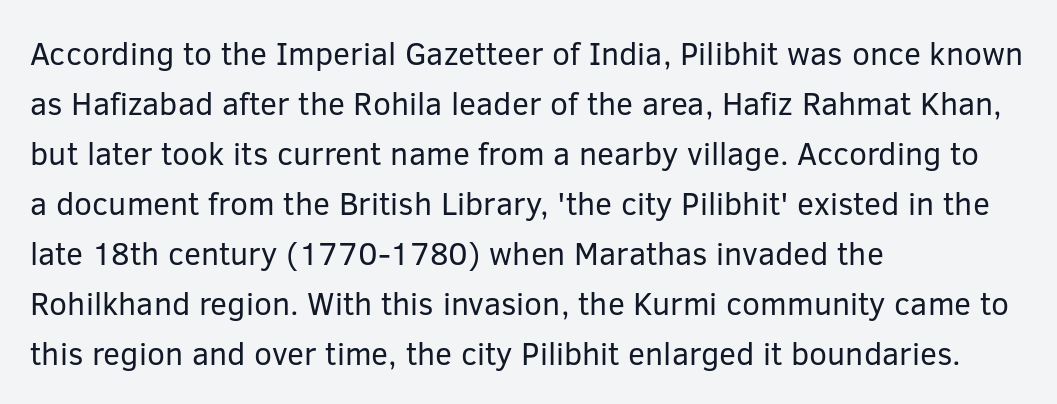
The image shows 32 px regular-weight sans-serif type, upright; set left-aligned, normal line spacing (1.56x), normal letter spacing, not underlined; low stroke contrast and a medium x-height.
